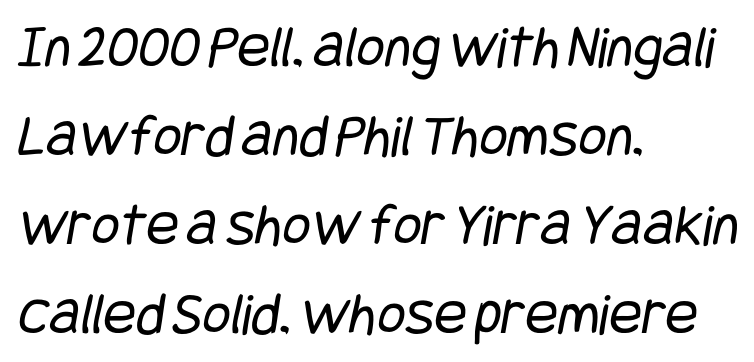
Q: Is the text bold? A: No.
Q: Is the typeface a serif or a sans-serif typeface? A: Sans-serif.
Q: Is the text underlined? A: No.
Q: How is the paragraph aligned? A: Left-aligned.
Q: Is the spacing between letters normal or unusually wide? A: Normal.
Q: Is the spacing between lines tight, normal or loose? A: Normal.
Q: Width (condensed, normal, or wide)? A: Condensed.
Q: Stroke contrast? A: Low.
Q: x-height? A: Large.
